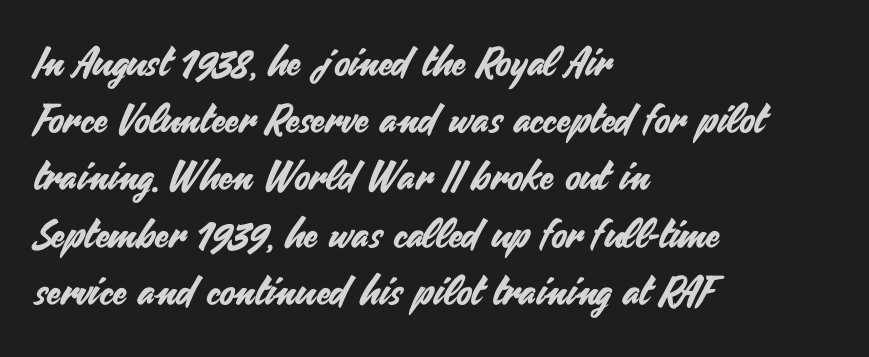
The image shows 40 px sans-serif type; set left-aligned, normal line spacing (1.43x), normal letter spacing, not underlined; medium stroke contrast and a small x-height.
